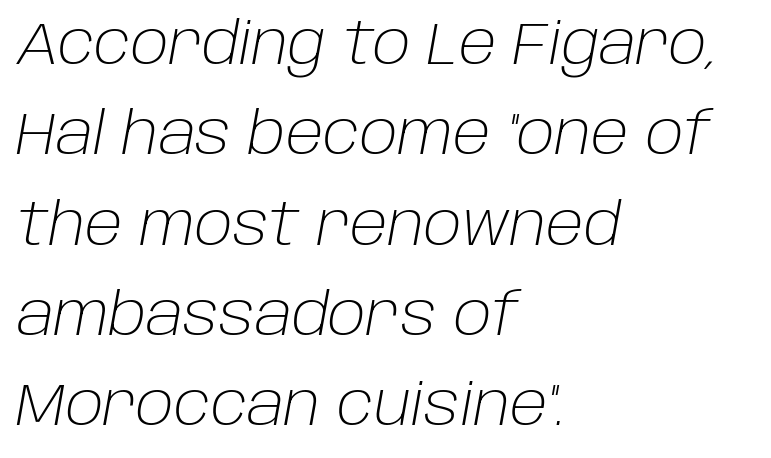
The image shows 59 px light type, italic (leaning right); set left-aligned, normal line spacing (1.53x), normal letter spacing, not underlined; low stroke contrast and a large x-height.
